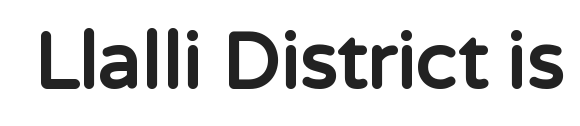
Q: Is the text bold? A: Yes.
Q: Is the text italic (slanted)? A: No, it is upright.
Q: Is the typeface a serif or a sans-serif typeface? A: Sans-serif.
Q: Is the text underlined? A: No.
Q: Is the spacing between letters normal or unusually wide? A: Normal.
Q: Width (condensed, normal, or wide)? A: Normal.
Q: Stroke contrast? A: Low.
Q: x-height? A: Medium.
Q: Monospaced? A: No.
